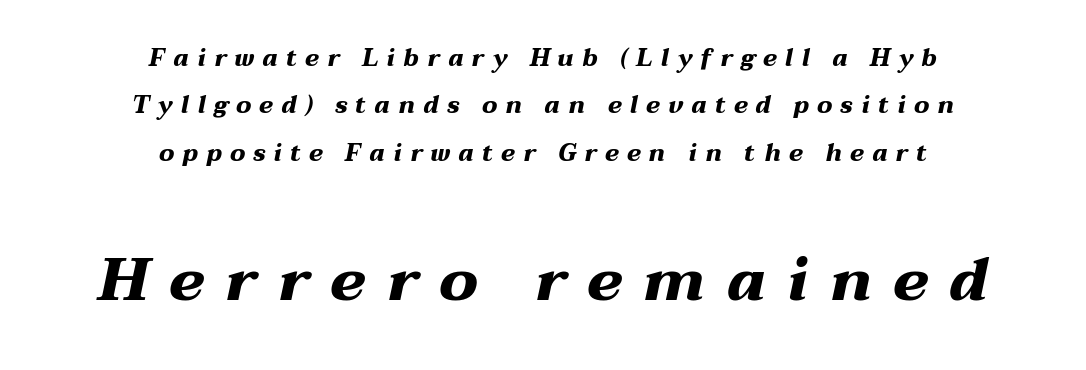
The image shows 61 px heavy, wide type, italic (leaning right); set centered, loose line spacing (1.97x), unusually wide letter spacing (+0.34 em), not underlined; the second (bottom) block is 2.54x larger; medium stroke contrast and a medium x-height.
